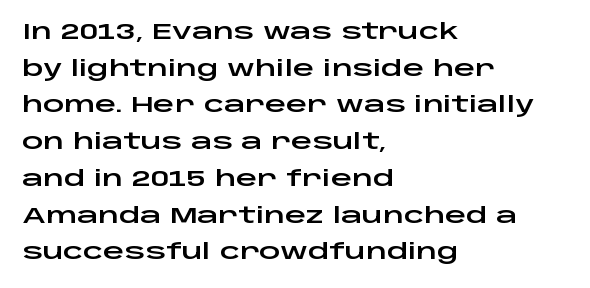
The image shows 21 px text type, upright; set left-aligned, line spacing 1.75x, normal letter spacing, not underlined.
